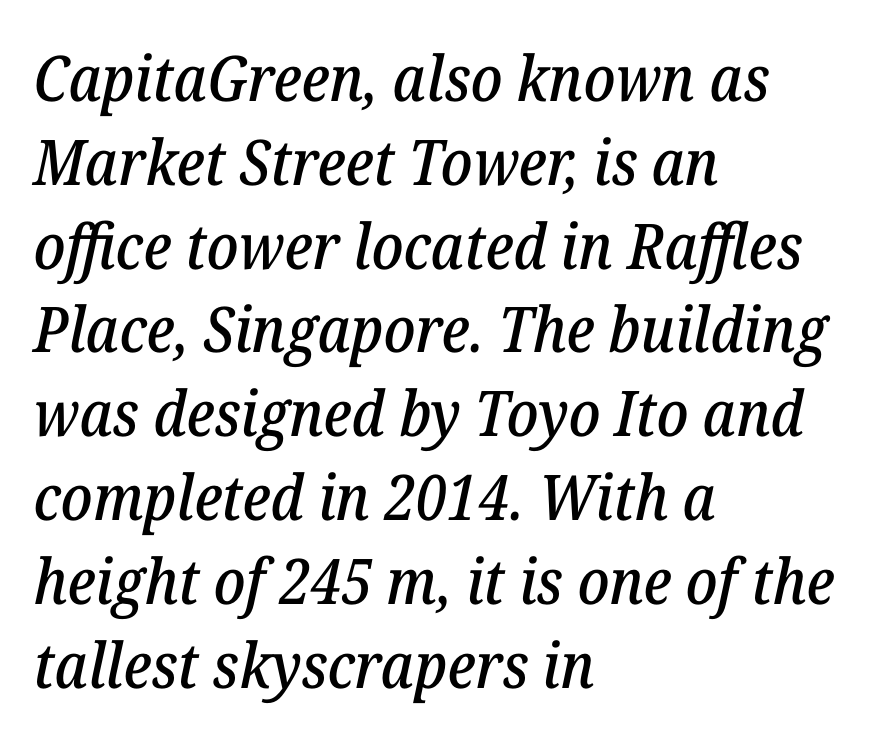
The typesetter chose a ragged-right arrangement here. Think of a printed novel: that variable character pitch is what you see here. Regarding leading, the lines here are spaced in the standard way. The rendering shows small feet on the letterforms — a serif design.
